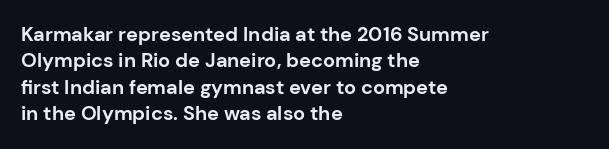
{"italic": "no", "bold": "yes", "underline": "no", "align": "left", "line_spacing": "normal", "line_spacing_ratio": 1.32, "letter_spacing": "normal", "letter_spacing_em": 0.0, "glyph_px": 20}
